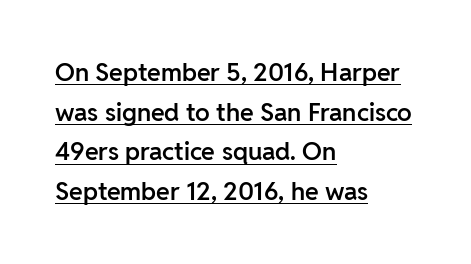
Q: Is the text bold? A: Semi-bold.
Q: Is the text italic (slanted)? A: No, it is upright.
Q: Is the text underlined? A: Yes.
Q: How is the paragraph aligned? A: Left-aligned.
Q: Is the spacing between letters normal or unusually wide? A: Normal.
Q: Is the spacing between lines tight, normal or loose? A: Normal.
